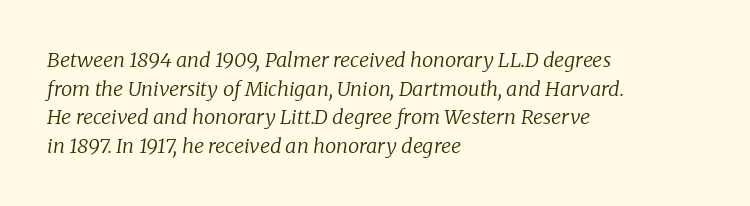
{"italic": "yes", "lean": "right", "slant_degrees": 8, "bold": "no", "underline": "no", "align": "left", "line_spacing": "normal", "line_spacing_ratio": 1.43, "letter_spacing": "normal", "letter_spacing_em": 0.0, "glyph_px": 20}
